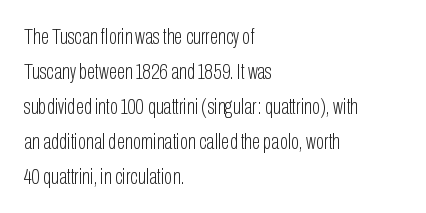
Every stem runs plumb, perpendicular to the baseline. Ink coverage per letter is moderate at most. Does extra space separate the letters? No, they use regular spacing. Line starts are locked; line ends wander. If you measured baseline to baseline, you'd find a middling distance.
